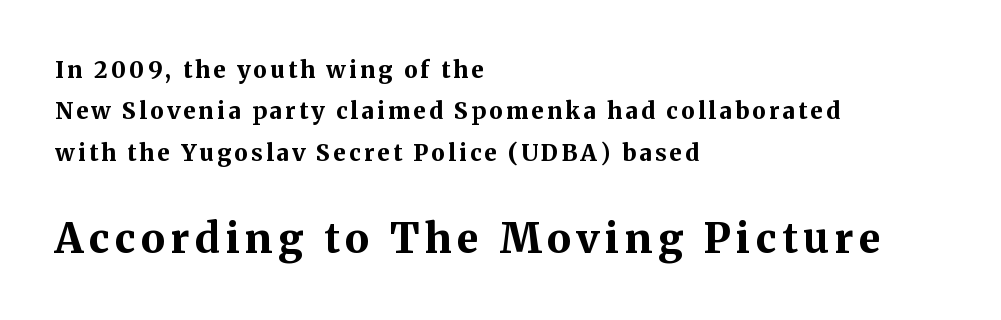
The image shows 41 px bold serif type, upright; set left-aligned, line spacing 1.8x, not underlined; the second (bottom) block is 1.78x larger; medium stroke contrast and a medium x-height.
